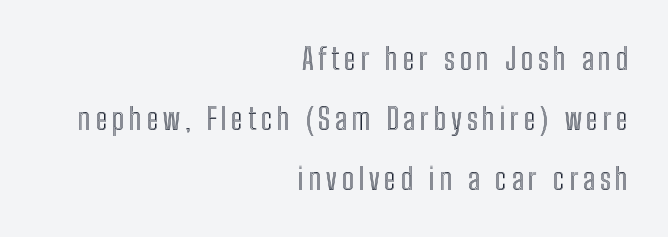
The image shows 30 px condensed type, upright; set right-aligned, loose line spacing (2.0x), not underlined; a medium x-height.
